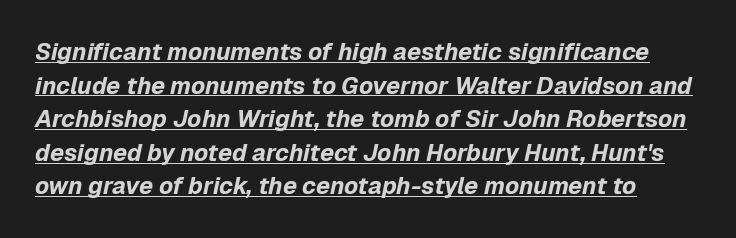
{"italic": "yes", "lean": "right", "slant_degrees": 12, "bold": "yes", "underline": "yes", "line_spacing": "normal", "line_spacing_ratio": 1.4, "letter_spacing": "normal", "letter_spacing_em": 0.0, "glyph_px": 24}
